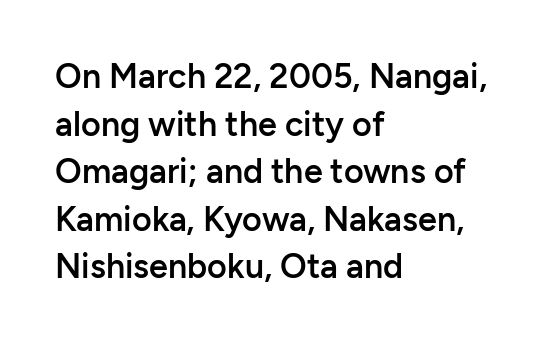
Q: Is the text bold? A: Semi-bold.
Q: Is the text italic (slanted)? A: No, it is upright.
Q: Is the typeface a serif or a sans-serif typeface? A: Sans-serif.
Q: Is the text underlined? A: No.
Q: How is the paragraph aligned? A: Left-aligned.
Q: Is the spacing between letters normal or unusually wide? A: Normal.
Q: Is the spacing between lines tight, normal or loose? A: Normal.
Q: Width (condensed, normal, or wide)? A: Normal.
Q: Stroke contrast? A: Low.
Q: x-height? A: Medium.
Q: Monospaced? A: No.
